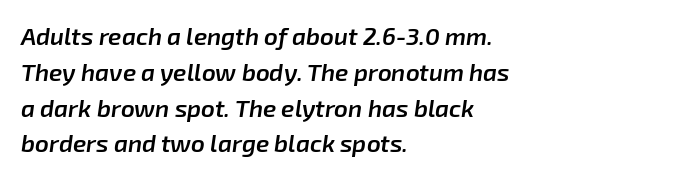
Q: Is the text bold? A: Semi-bold.
Q: Is the text italic (slanted)? A: Yes, it leans right by about 8 degrees.
Q: Is the text underlined? A: No.
Q: How is the paragraph aligned? A: Left-aligned.
Q: Is the spacing between letters normal or unusually wide? A: Normal.
Q: Is the spacing between lines tight, normal or loose? A: Normal.
